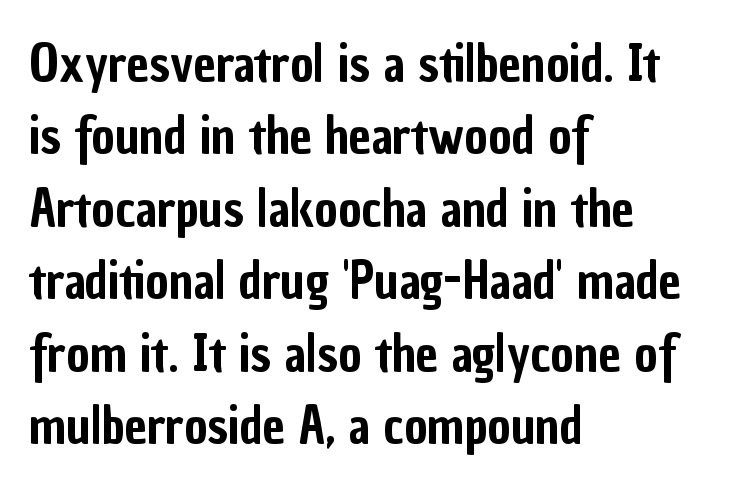
{"serif": "no", "italic": "no", "width": "condensed", "stroke_contrast": "low", "x_height": "medium", "monospaced": "no", "underline": "no", "align": "left", "line_spacing": "normal", "line_spacing_ratio": 1.45, "letter_spacing": "normal", "letter_spacing_em": 0.0, "glyph_px": 50}
